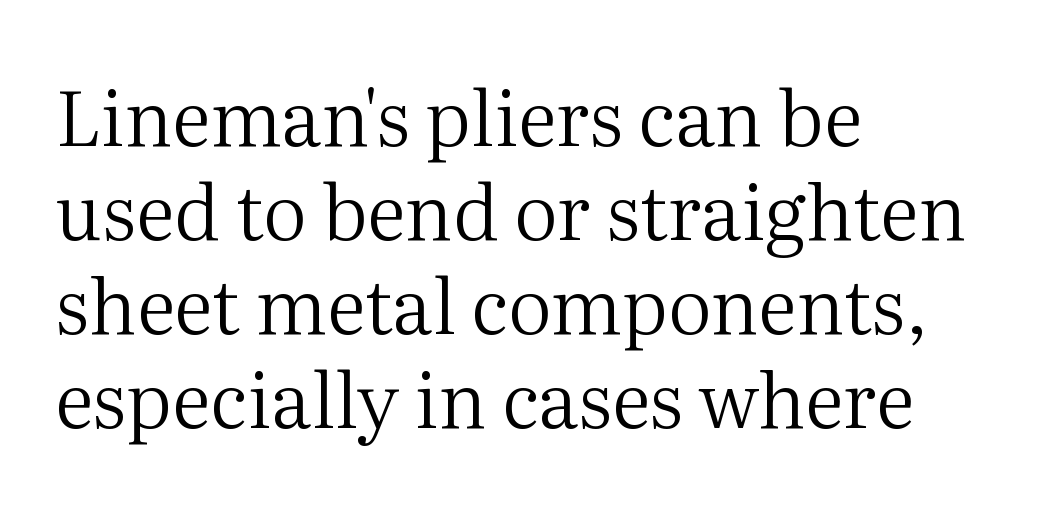
Just letters on the line, the space beneath them empty. Examine the stroke ends and you'll spot serifs. Each line starts at the same left margin while the right side varies. Is the letter spacing exaggerated? No — it looks like the ordinary default. Varying glyph widths throughout — classic text-font behaviour.
